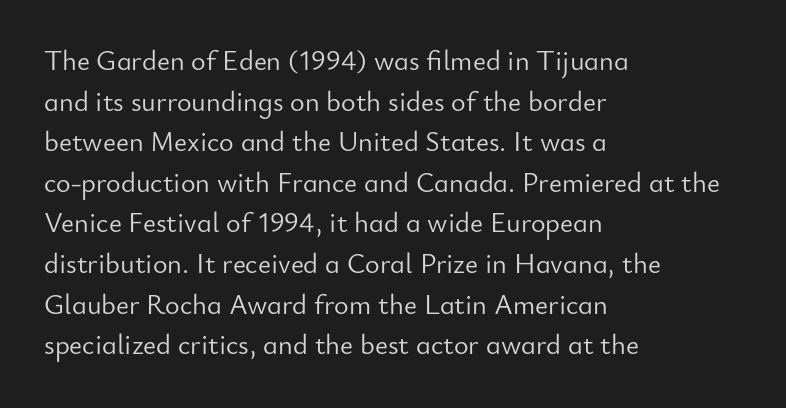
Q: Is the text bold? A: No.
Q: Is the text italic (slanted)? A: No, it is upright.
Q: Is the typeface a serif or a sans-serif typeface? A: Sans-serif.
Q: Is the text underlined? A: No.
Q: How is the paragraph aligned? A: Left-aligned.
Q: Is the spacing between letters normal or unusually wide? A: Normal.
Q: Is the spacing between lines tight, normal or loose? A: Normal.
Q: Width (condensed, normal, or wide)? A: Normal.
Q: Stroke contrast? A: Low.
Q: x-height? A: Small.
Q: Monospaced? A: No.
